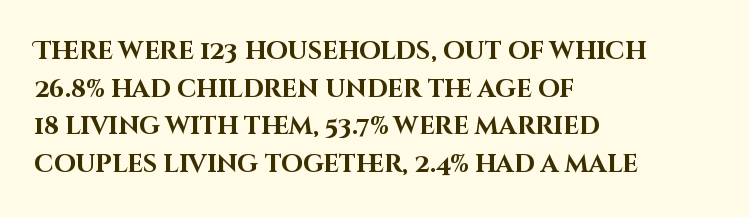
The image shows 25 px bold type, upright; set left-aligned, normal line spacing (1.51x), normal letter spacing, not underlined.
